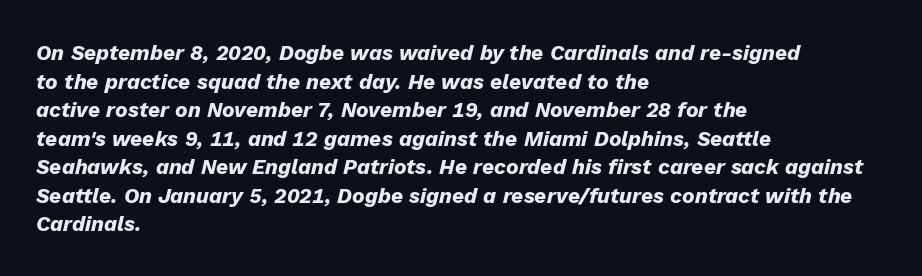
Q: Is the text bold? A: Yes.
Q: Is the text italic (slanted)? A: Yes, it leans right by about 13 degrees.
Q: Is the text underlined? A: No.
Q: How is the paragraph aligned? A: Left-aligned.
Q: Is the spacing between letters normal or unusually wide? A: Normal.
Q: Is the spacing between lines tight, normal or loose? A: Normal.
